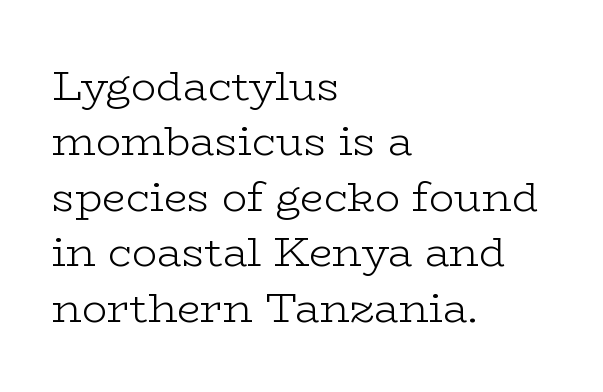
If you drew a ruler down the left edge, every line would touch it. The characters are drawn with everyday or finer stroke widths. The passage shown is typed in a proportional face where columns would drift. The rendering uses a moderate line-height, typical for paragraphs.
